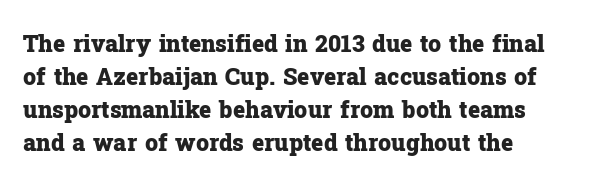
{"italic": "no", "bold": "yes", "underline": "no", "align": "left", "line_spacing": "normal", "line_spacing_ratio": 1.44, "letter_spacing": "normal", "letter_spacing_em": 0.0, "glyph_px": 23}
